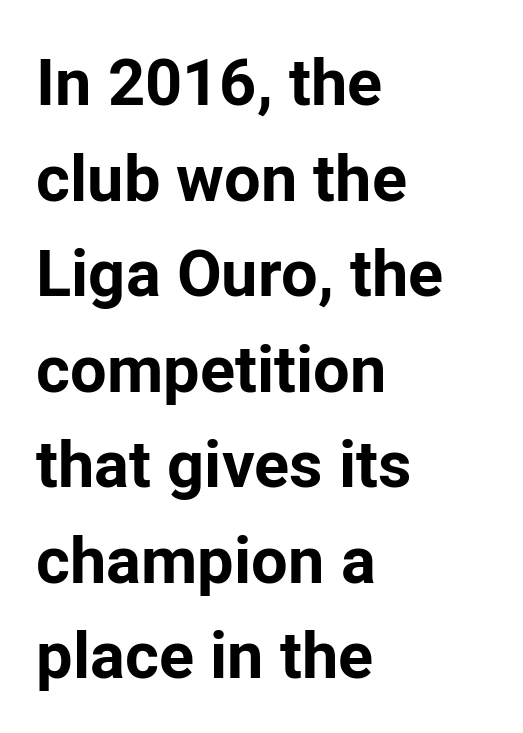
The image shows 65 px bold sans-serif type, upright; set left-aligned, normal line spacing (1.47x), normal letter spacing, not underlined; low stroke contrast and a medium x-height.
